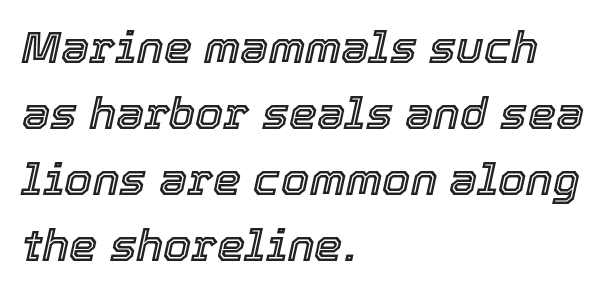
The image shows 45 px text type, italic (leaning right); set left-aligned, normal line spacing (1.47x), normal letter spacing, not underlined; a medium x-height.
